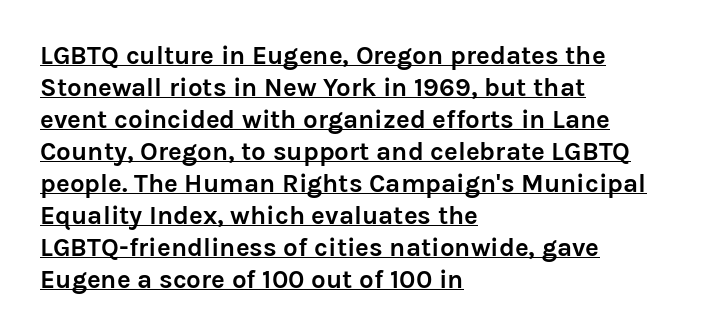
Q: Is the text bold? A: Yes.
Q: Is the text italic (slanted)? A: No, it is upright.
Q: Is the text underlined? A: Yes.
Q: How is the paragraph aligned? A: Left-aligned.
Q: Is the spacing between letters normal or unusually wide? A: Normal.
